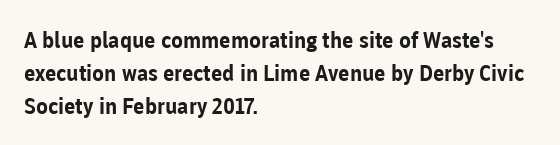
{"italic": "no", "bold": "yes", "underline": "no", "align": "left", "line_spacing": "normal", "line_spacing_ratio": 1.51, "letter_spacing": "normal", "letter_spacing_em": 0.0, "glyph_px": 22}
